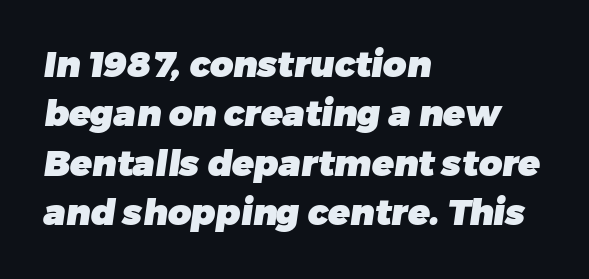
{"serif": "no", "bold": "yes", "weight": "heavy", "width": "normal", "stroke_contrast": "low", "x_height": "medium", "monospaced": "no", "underline": "no", "align": "left", "line_spacing": "normal", "line_spacing_ratio": 1.37, "letter_spacing": "normal", "letter_spacing_em": 0.0, "glyph_px": 36}
